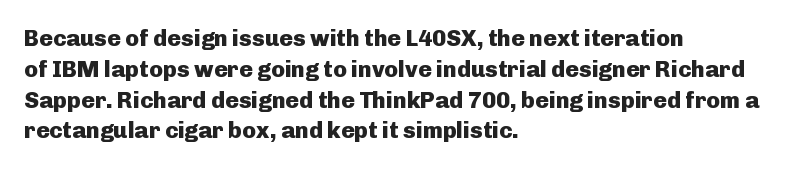
It's the straight-up-and-down kind of type. Descender tails drop into unmarked territory. Weight check: bold — yes, fully. Line beginnings align vertically; line endings do not.
